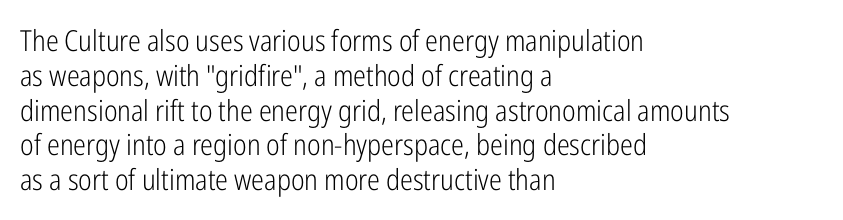
The image shows 29 px light, condensed sans-serif type, upright; set left-aligned, line spacing 1.2x, normal letter spacing, not underlined; low stroke contrast and a medium x-height.
